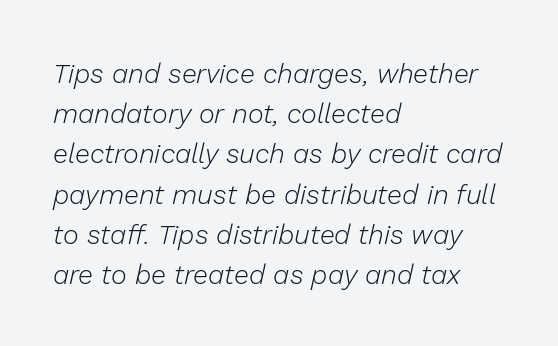
The image shows 27 px text type, italic (leaning right); set left-aligned, normal line spacing (1.49x), normal letter spacing, not underlined.
